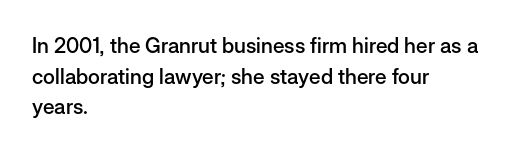
The image shows 21 px text type, upright; set left-aligned, normal line spacing (1.46x), normal letter spacing, not underlined.
